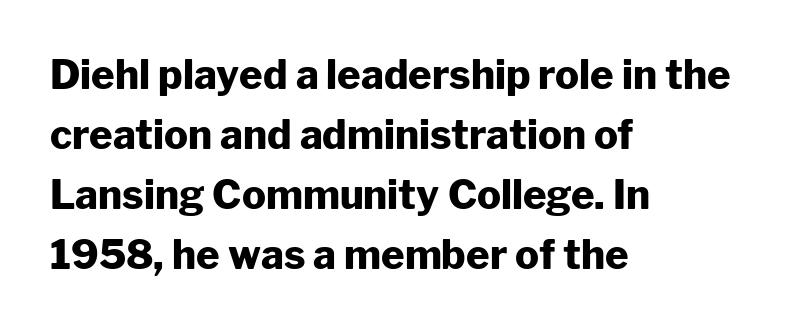
{"serif": "no", "italic": "no", "bold": "yes", "weight": "heavy", "width": "normal", "stroke_contrast": "low", "x_height": "medium", "monospaced": "no", "underline": "no", "align": "left", "line_spacing": "normal", "line_spacing_ratio": 1.5, "letter_spacing": "normal", "letter_spacing_em": 0.0, "glyph_px": 40}
